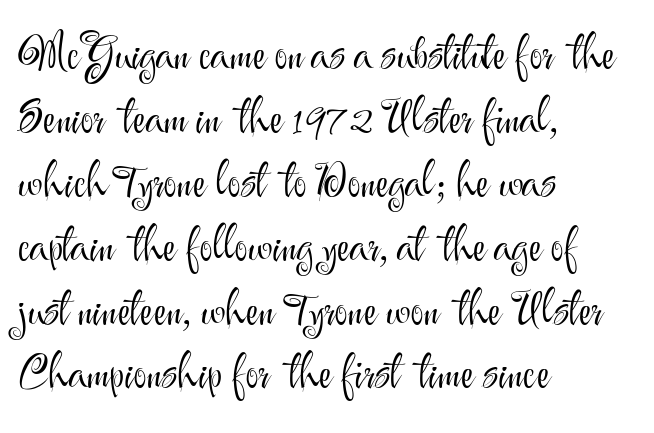
{"serif": "no", "bold": "no", "weight": "light", "width": "normal", "stroke_contrast": "medium", "x_height": "small", "monospaced": "no", "underline": "no", "align": "left", "line_spacing": "normal", "line_spacing_ratio": 1.42, "letter_spacing": "normal", "letter_spacing_em": 0.0, "glyph_px": 45}
